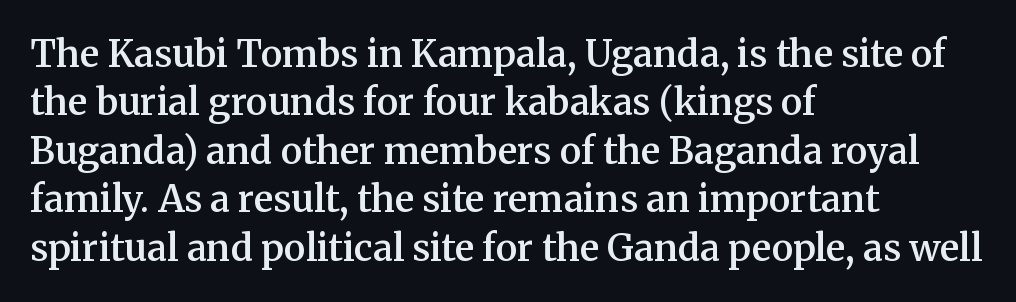
The image shows 37 px semibold serif type, upright; set left-aligned, normal line spacing (1.31x), normal letter spacing, not underlined; medium stroke contrast and a medium x-height.
